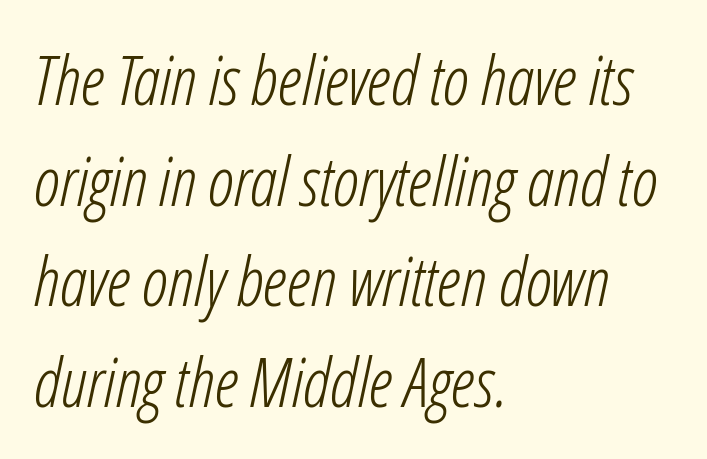
Q: Is the text bold? A: No.
Q: Is the text italic (slanted)? A: Yes, it leans right by about 12 degrees.
Q: Is the text underlined? A: No.
Q: How is the paragraph aligned? A: Left-aligned.
Q: Is the spacing between letters normal or unusually wide? A: Normal.
Q: Is the spacing between lines tight, normal or loose? A: Normal.
Q: Width (condensed, normal, or wide)? A: Condensed.
Q: Stroke contrast? A: Low.
Q: x-height? A: Medium.
Q: Monospaced? A: No.
